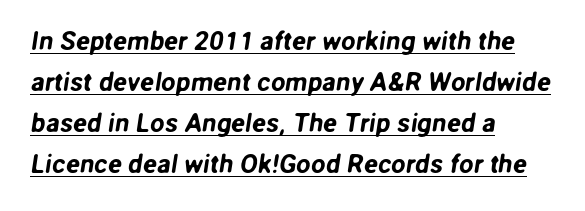
The image shows 26 px text type; set left-aligned, normal line spacing (1.58x), normal letter spacing, underlined.
